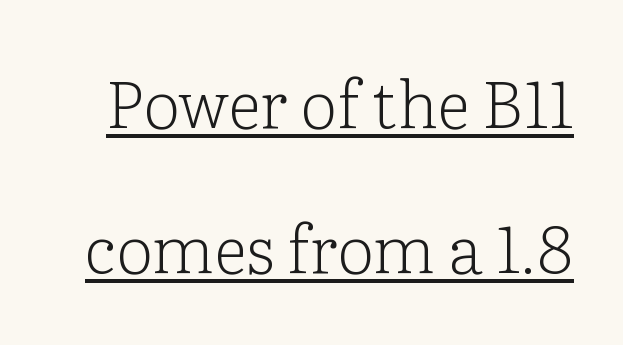
Q: Is the text bold? A: No.
Q: Is the text italic (slanted)? A: No, it is upright.
Q: Is the typeface a serif or a sans-serif typeface? A: Serif.
Q: Is the text underlined? A: Yes.
Q: Is the spacing between letters normal or unusually wide? A: Normal.
Q: Is the spacing between lines tight, normal or loose? A: Loose.
Q: Width (condensed, normal, or wide)? A: Normal.
Q: Stroke contrast? A: Low.
Q: x-height? A: Medium.
Q: Monospaced? A: No.
